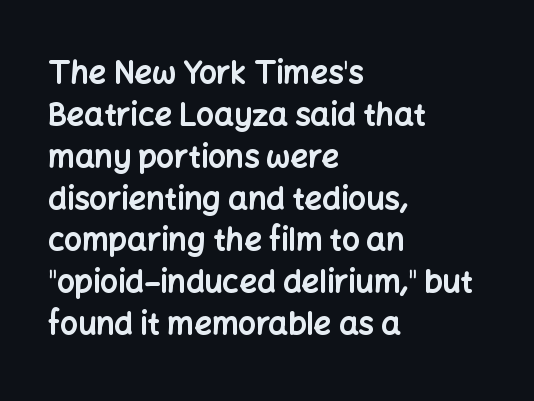
{"serif": "no", "italic": "no", "bold": "yes", "weight": "bold", "width": "normal", "stroke_contrast": "low", "x_height": "medium", "monospaced": "no", "underline": "no", "align": "left", "line_spacing": "normal", "line_spacing_ratio": 1.35, "letter_spacing": "normal", "letter_spacing_em": 0.0, "glyph_px": 31}
